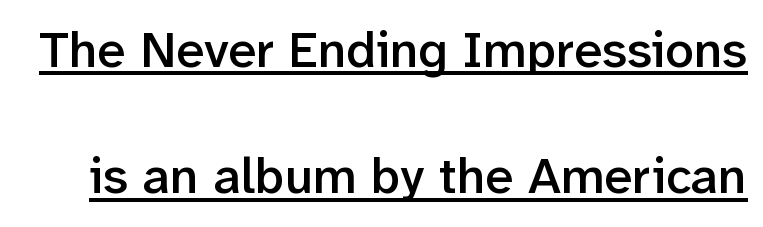
Q: Is the text bold? A: Semi-bold.
Q: Is the text italic (slanted)? A: No, it is upright.
Q: Is the typeface a serif or a sans-serif typeface? A: Sans-serif.
Q: Is the text underlined? A: Yes.
Q: Is the spacing between letters normal or unusually wide? A: Normal.
Q: Is the spacing between lines tight, normal or loose? A: Loose.
Q: Width (condensed, normal, or wide)? A: Normal.
Q: Stroke contrast? A: Low.
Q: x-height? A: Medium.
Q: Monospaced? A: No.
